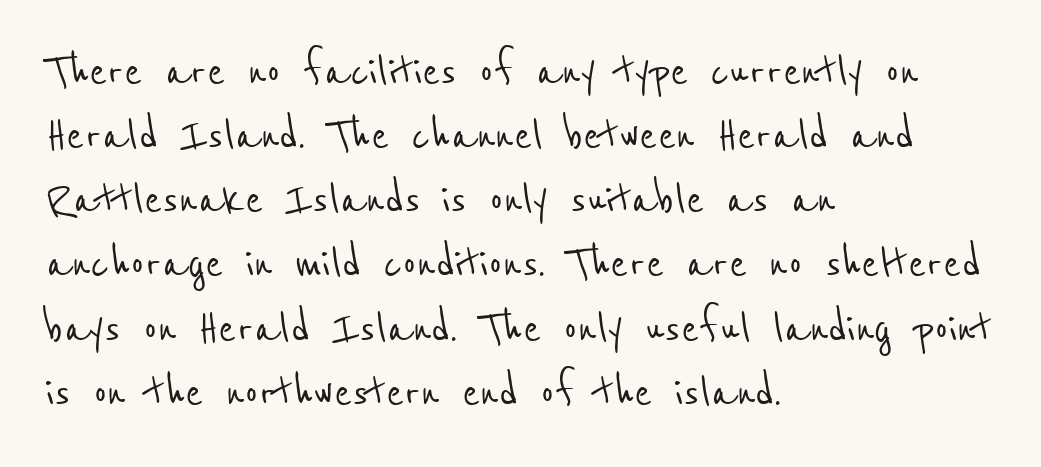
{"serif": "no", "width": "condensed", "stroke_contrast": "low", "x_height": "medium", "monospaced": "no", "underline": "no", "align": "left", "line_spacing_ratio": 1.21, "letter_spacing": "normal", "letter_spacing_em": 0.0, "glyph_px": 53}
